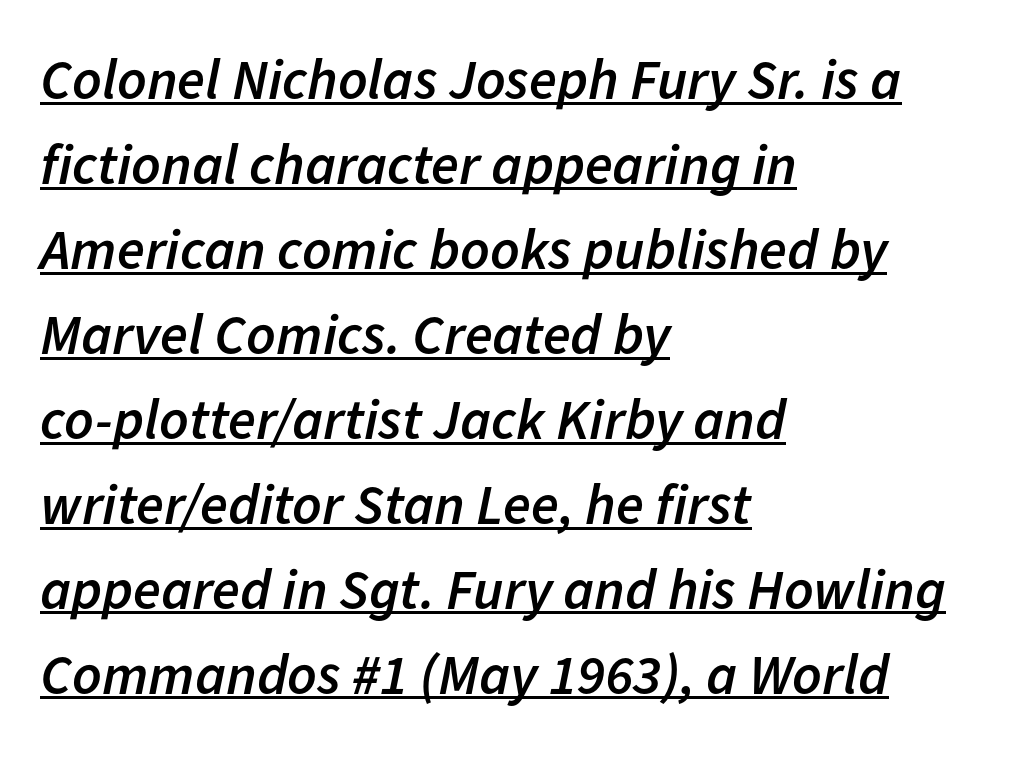
{"italic": "yes", "lean": "right", "slant_degrees": 11, "bold": "semi", "weight": "semibold", "width": "normal", "stroke_contrast": "low", "x_height": "medium", "monospaced": "no", "underline": "yes", "align": "left", "line_spacing": "normal", "line_spacing_ratio": 1.49, "letter_spacing": "normal", "letter_spacing_em": 0.0, "glyph_px": 57}
